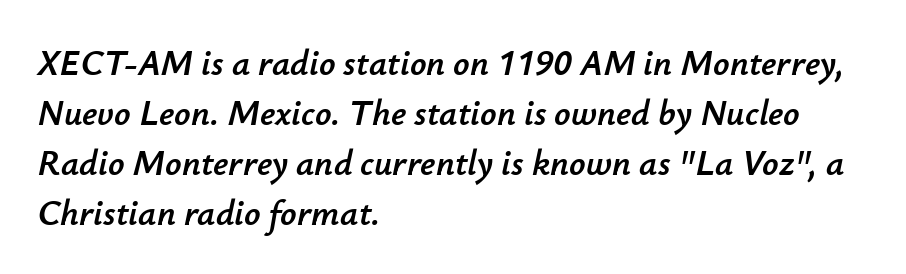
Character widths vary here, with narrow letters taking less room than wide ones. Unmarked baselines from the first word to the last. A typesetter would call this leading conventional body-copy spacing. Every row of glyphs begins at an identical x-position on the left.
